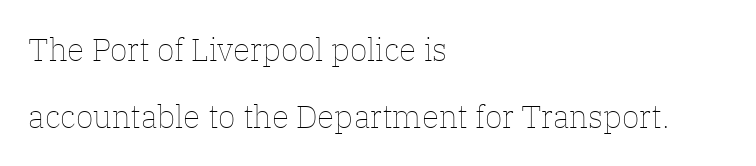
The strokes are not fattened; the text isn't bold. Notice the wide empty band between every row — that's loose leading. Left-aligned paragraph, ragged on the right. Vertical strokes here are truly vertical.
